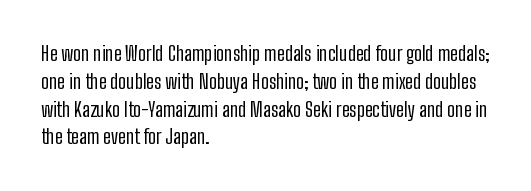
Nothing heavy about these letters — not bold at all. Compared with a centered layout, this one pins lines to the left instead. Spacing between characters is what you'd get straight out of the box. Posture: vertical. Anything drawn beneath the words? Only blank space.
